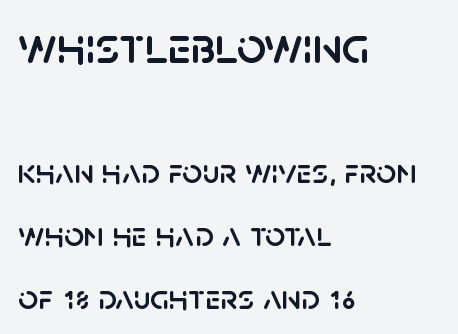
{"serif": "no", "italic": "no", "width": "normal", "stroke_contrast": "low", "x_height": "large", "monospaced": "no", "underline": "no", "align": "left", "line_spacing_ratio": 1.8, "letter_spacing": "normal", "letter_spacing_em": 0.0, "larger_block": "first", "size_ratio": 1.49, "glyph_px": 52}
